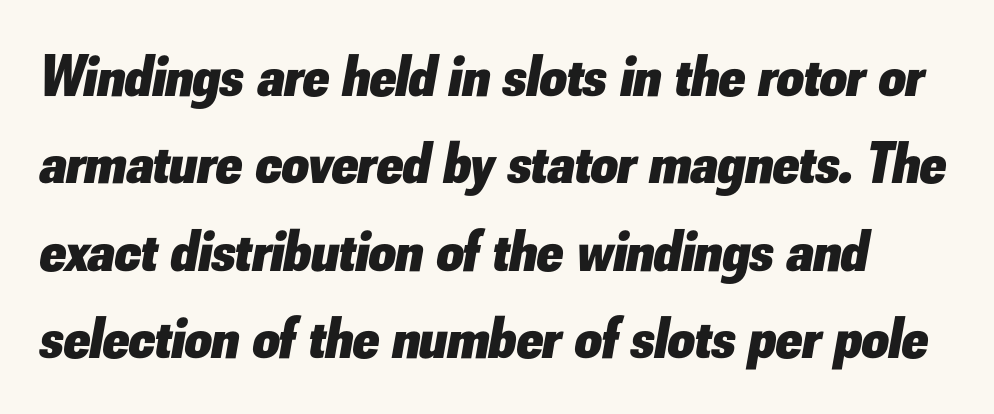
The image shows 59 px heavy type, italic (leaning right); set normal line spacing (1.48x), normal letter spacing, not underlined; low stroke contrast and a small x-height.
